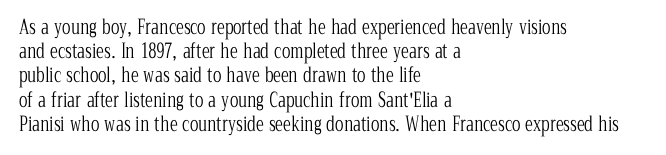
Q: Is the text bold? A: No.
Q: Is the text italic (slanted)? A: No, it is upright.
Q: Is the text underlined? A: No.
Q: How is the paragraph aligned? A: Left-aligned.
Q: Is the spacing between letters normal or unusually wide? A: Normal.
